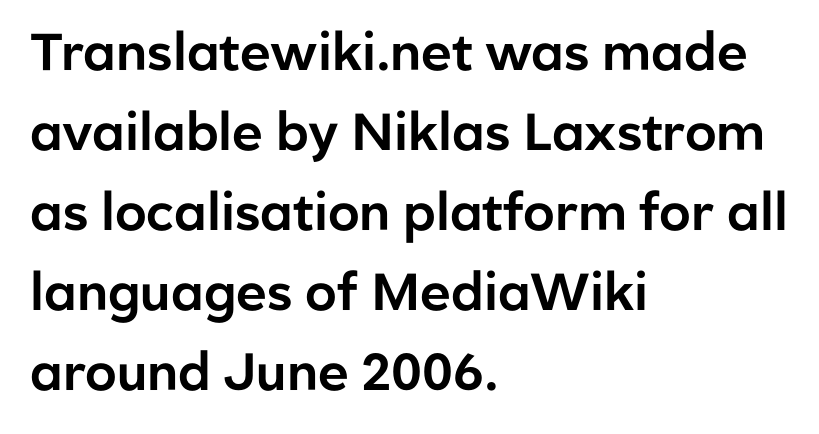
The letters sit at their default tracking, neither squeezed nor spread. Do the characters align in a grid? No, the font is proportional. Left-aligned paragraph, ragged on the right. Lines of text with bare space underneath. Observe the absence of serifs on each vertical stroke in this sample.
